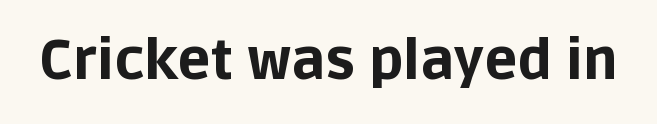
Q: Is the text bold? A: Yes.
Q: Is the text italic (slanted)? A: No, it is upright.
Q: Is the typeface a serif or a sans-serif typeface? A: Sans-serif.
Q: Is the text underlined? A: No.
Q: Is the spacing between letters normal or unusually wide? A: Normal.
Q: Width (condensed, normal, or wide)? A: Normal.
Q: Stroke contrast? A: Low.
Q: x-height? A: Large.
Q: Monospaced? A: No.
